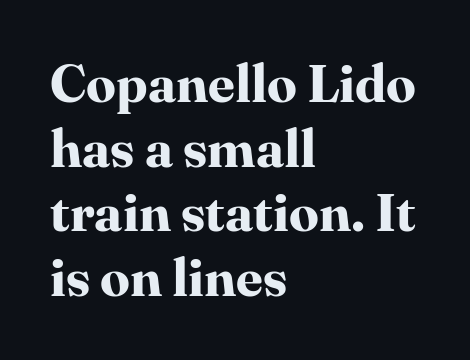
Q: Is the text bold? A: Yes.
Q: Is the text italic (slanted)? A: No, it is upright.
Q: Is the typeface a serif or a sans-serif typeface? A: Serif.
Q: Is the text underlined? A: No.
Q: How is the paragraph aligned? A: Left-aligned.
Q: Is the spacing between letters normal or unusually wide? A: Normal.
Q: Width (condensed, normal, or wide)? A: Normal.
Q: Stroke contrast? A: High.
Q: x-height? A: Medium.
Q: Monospaced? A: No.
